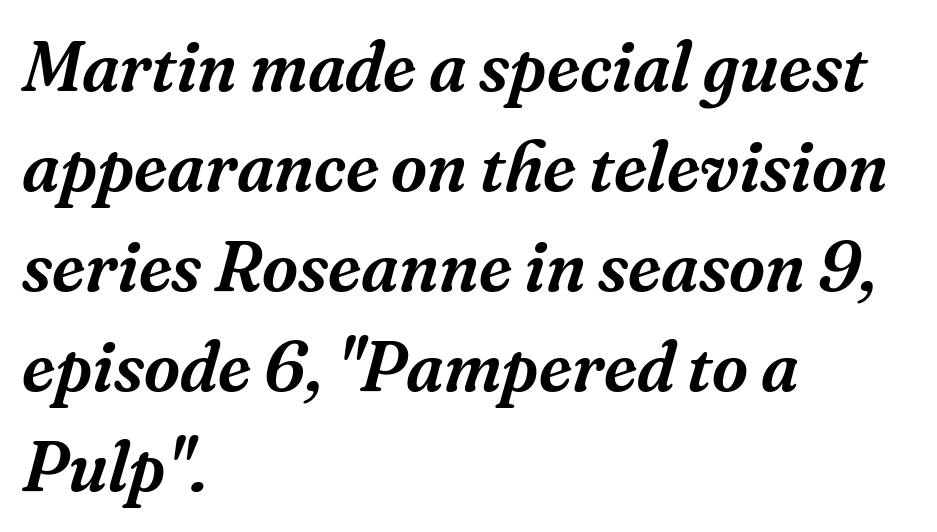
{"serif": "yes", "italic": "yes", "lean": "right", "slant_degrees": 16, "width": "normal", "stroke_contrast": "medium", "x_height": "medium", "monospaced": "no", "underline": "no", "align": "left", "line_spacing": "normal", "line_spacing_ratio": 1.43, "letter_spacing": "normal", "letter_spacing_em": 0.0, "glyph_px": 70}
